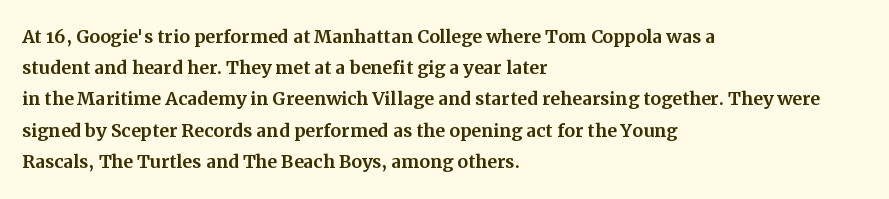
{"italic": "no", "underline": "no", "align": "left", "line_spacing": "normal", "line_spacing_ratio": 1.3, "letter_spacing": "normal", "letter_spacing_em": 0.0, "glyph_px": 24}
